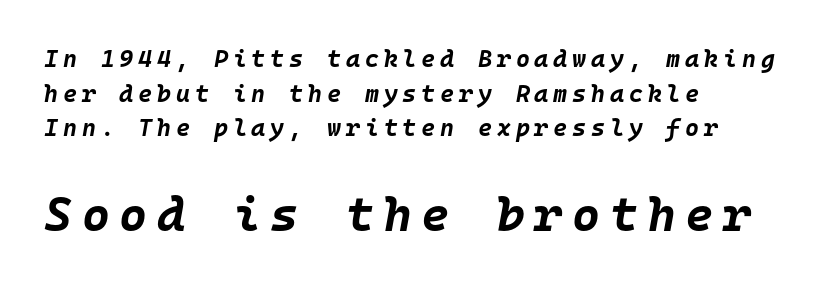
The image shows 48 px bold type, italic (leaning right), monospaced; set left-aligned, normal line spacing (1.44x), unusually wide letter spacing (+0.2 em), not underlined; the second (bottom) block is 2.0x larger; low stroke contrast and a large x-height.
